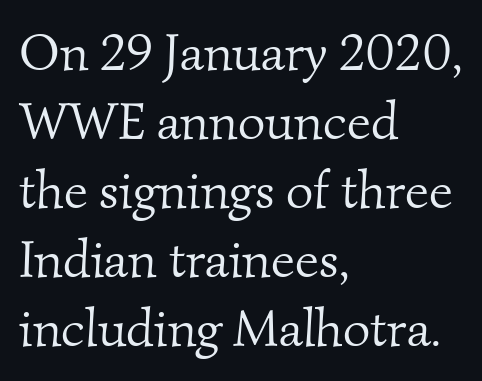
Weight: in the light-to-regular range. Type without underlining. Alignment: flush left. Note: serifs present on the glyphs. Successive baselines arrive at the customary interval.
